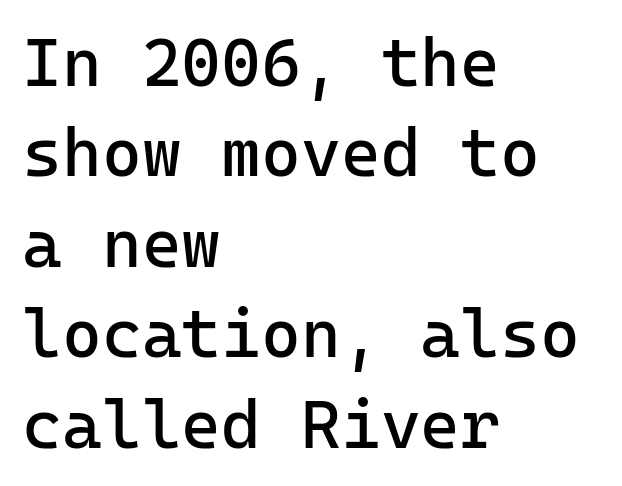
{"serif": "no", "italic": "no", "bold": "no", "weight": "regular", "width": "normal", "stroke_contrast": "low", "x_height": "medium", "monospaced": "yes", "underline": "no", "align": "left", "line_spacing": "normal", "line_spacing_ratio": 1.33, "letter_spacing": "normal", "letter_spacing_em": 0.0, "glyph_px": 68}
